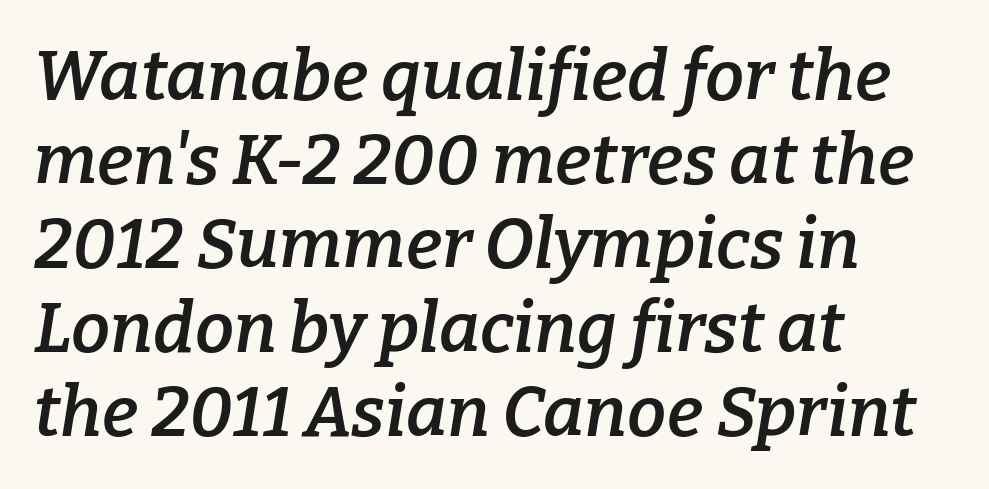
{"serif": "yes", "italic": "yes", "lean": "right", "slant_degrees": 9, "bold": "semi", "weight": "semibold", "width": "normal", "stroke_contrast": "low", "x_height": "medium", "monospaced": "no", "underline": "no", "align": "left", "line_spacing_ratio": 1.2, "letter_spacing": "normal", "letter_spacing_em": 0.0, "glyph_px": 70}
